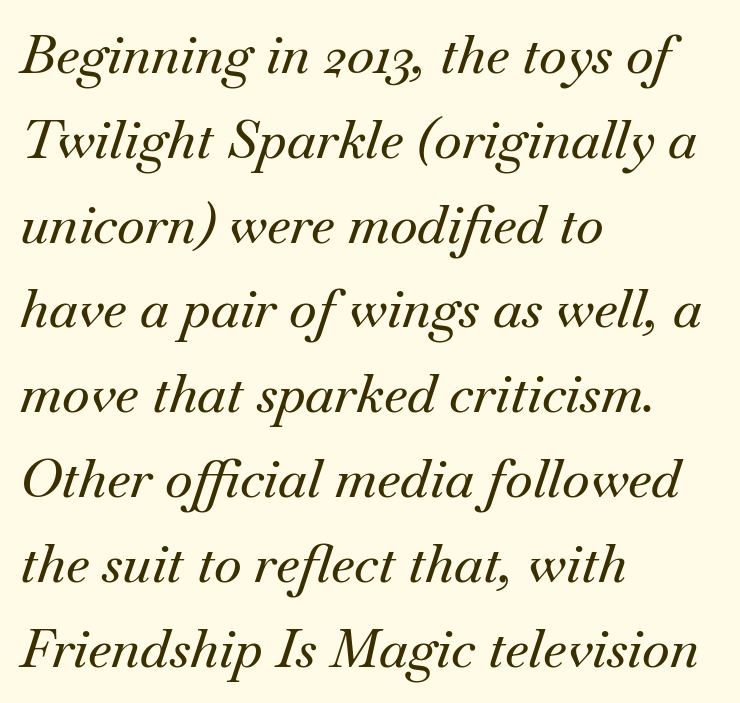
The image shows 53 px serif type, italic (leaning right); set left-aligned, normal line spacing (1.6x), normal letter spacing, not underlined; medium stroke contrast and a small x-height.
